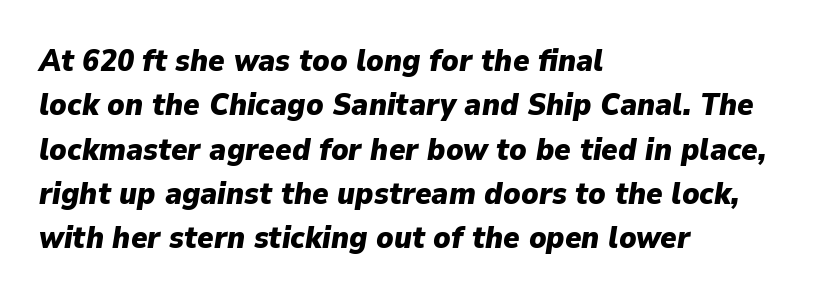
The image shows 31 px heavy type, italic (leaning right); set left-aligned, normal line spacing (1.43x), normal letter spacing, not underlined; low stroke contrast and a medium x-height.
